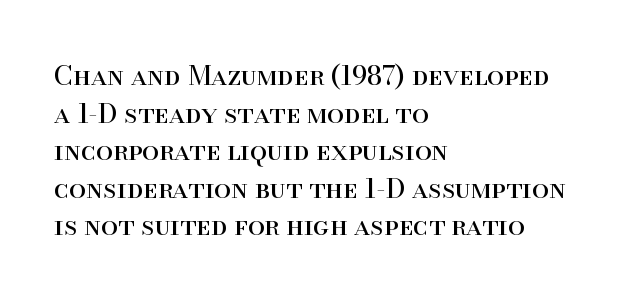
The image shows 27 px text type, upright; set left-aligned, normal line spacing (1.39x), normal letter spacing, not underlined.
